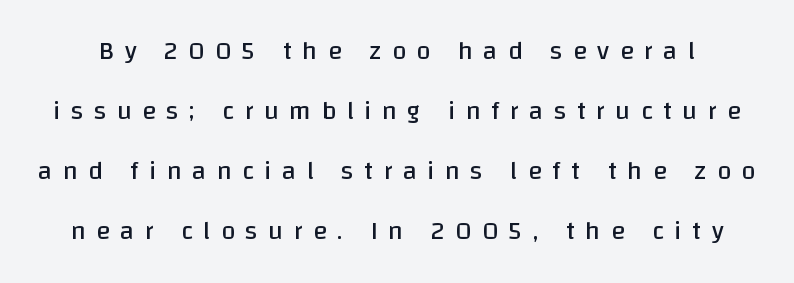
The image shows 26 px text type, upright; set loose line spacing (2.31x), unusually wide letter spacing (+0.4 em), not underlined.
